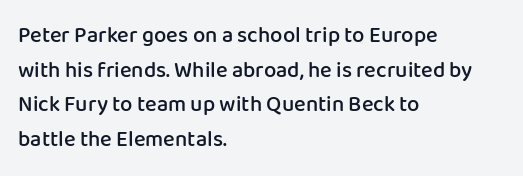
Q: Is the text bold? A: Semi-bold.
Q: Is the text italic (slanted)? A: No, it is upright.
Q: Is the text underlined? A: No.
Q: How is the paragraph aligned? A: Left-aligned.
Q: Is the spacing between letters normal or unusually wide? A: Normal.
Q: Is the spacing between lines tight, normal or loose? A: Normal.
